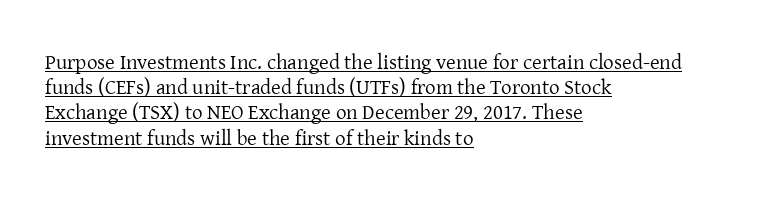
Q: Is the text bold? A: No.
Q: Is the text italic (slanted)? A: No, it is upright.
Q: Is the text underlined? A: Yes.
Q: How is the paragraph aligned? A: Left-aligned.
Q: Is the spacing between letters normal or unusually wide? A: Normal.
